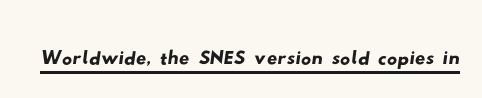
The image shows 51 px wide sans-serif type; set normal letter spacing, underlined; low stroke contrast and a small x-height.
